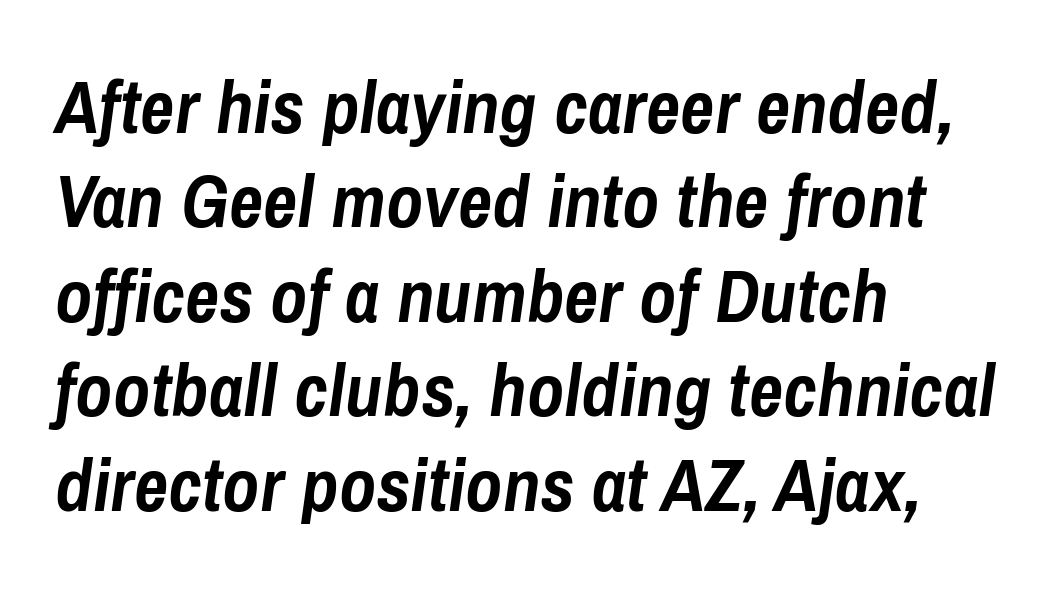
{"italic": "yes", "lean": "right", "slant_degrees": 8, "bold": "yes", "weight": "semibold", "width": "condensed", "stroke_contrast": "low", "x_height": "medium", "monospaced": "no", "underline": "no", "align": "left", "line_spacing": "normal", "line_spacing_ratio": 1.26, "letter_spacing": "normal", "letter_spacing_em": 0.0, "glyph_px": 75}
